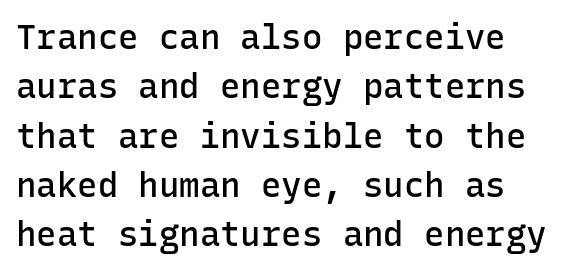
{"serif": "no", "italic": "no", "bold": "semi", "weight": "semibold", "width": "normal", "stroke_contrast": "low", "x_height": "medium", "monospaced": "yes", "underline": "no", "line_spacing": "normal", "line_spacing_ratio": 1.45, "letter_spacing": "normal", "letter_spacing_em": 0.0, "glyph_px": 34}
